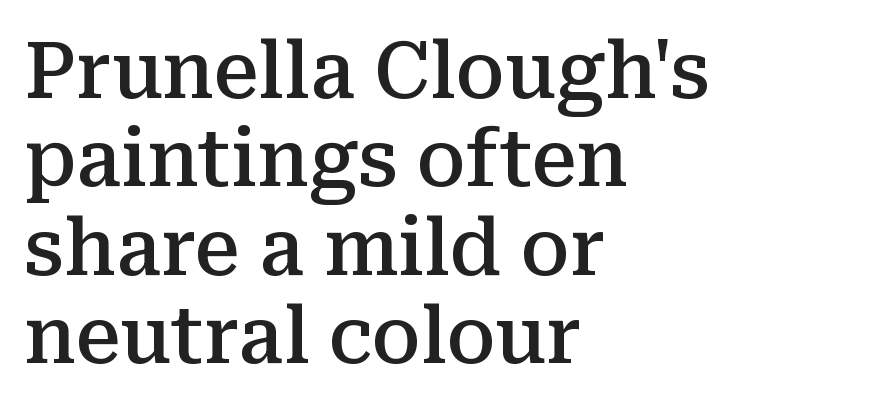
The image shows 79 px semibold serif type, upright; set left-aligned, tight line spacing (1.12x), normal letter spacing, not underlined; medium stroke contrast and a medium x-height.
